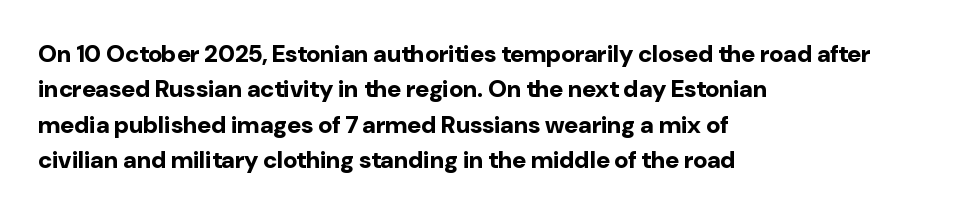
The baseline area is clear. Rendered with straight, roman letterforms. The face used here has the dense, thick strokes of a bold. One-word summary of the alignment: left.
